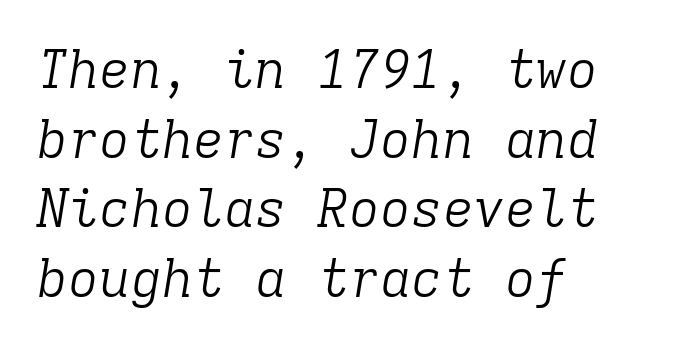
The image shows 52 px light serif type, italic (leaning right), monospaced; set left-aligned, normal line spacing (1.34x), normal letter spacing, not underlined; low stroke contrast and a medium x-height.
